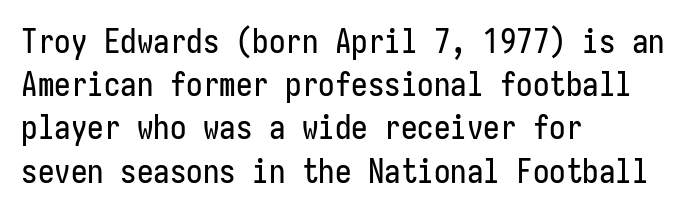
Unlike a traditional serif, this face leaves its strokes unadorned. Default kerning and tracking; the words read as compact shapes. Compared with a centered layout, this one pins lines to the left instead. Ordinary non-slanted type is in use. Each letter, wide or thin by design, is forced into the same width here.
